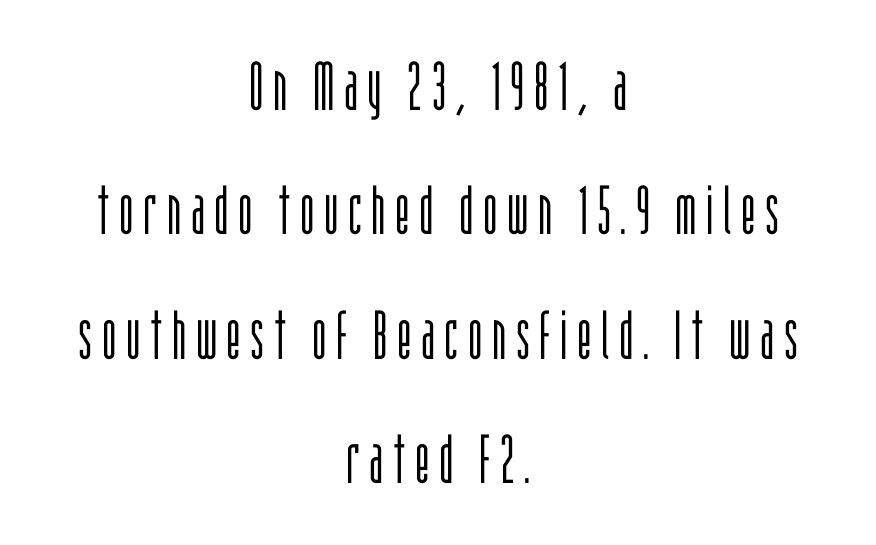
{"serif": "no", "italic": "no", "bold": "no", "weight": "light", "width": "condensed", "stroke_contrast": "low", "x_height": "large", "monospaced": "no", "underline": "no", "align": "center", "line_spacing_ratio": 1.83, "glyph_px": 68}
